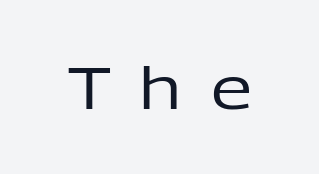
{"serif": "no", "italic": "no", "bold": "no", "weight": "regular", "width": "normal", "stroke_contrast": "low", "x_height": "medium", "monospaced": "no", "underline": "no", "letter_spacing": "wide", "letter_spacing_em": 0.49, "glyph_px": 59}
